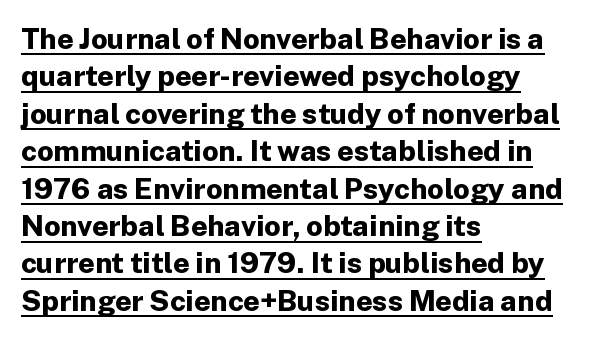
Q: Is the text bold? A: Yes.
Q: Is the text italic (slanted)? A: No, it is upright.
Q: Is the typeface a serif or a sans-serif typeface? A: Sans-serif.
Q: Is the text underlined? A: Yes.
Q: How is the paragraph aligned? A: Left-aligned.
Q: Is the spacing between letters normal or unusually wide? A: Normal.
Q: Is the spacing between lines tight, normal or loose? A: Normal.
Q: Width (condensed, normal, or wide)? A: Normal.
Q: Stroke contrast? A: Low.
Q: x-height? A: Medium.
Q: Monospaced? A: No.
